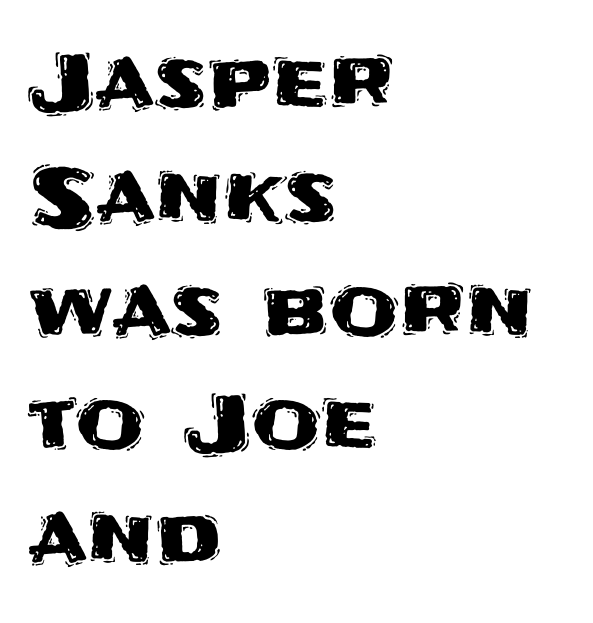
{"serif": "no", "italic": "no", "width": "normal", "stroke_contrast": "medium", "x_height": "large", "monospaced": "no", "underline": "no", "align": "left", "line_spacing": "normal", "line_spacing_ratio": 1.44, "letter_spacing": "normal", "letter_spacing_em": 0.0, "glyph_px": 79}
